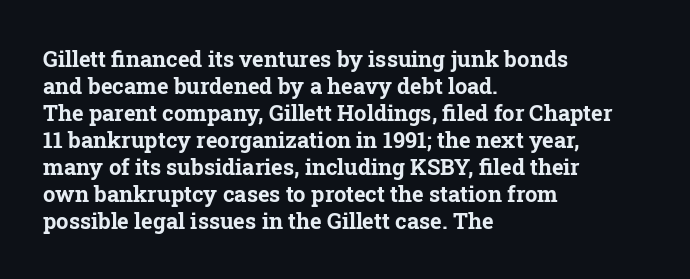
The setting favours the left margin, as ordinary paragraphs usually do. The strip under each line holds only bare page. Every letter is thick-stroked: bold, no question. In terms of posture, this sample is upright. Is the letter spacing exaggerated? No — it looks like the ordinary default.
